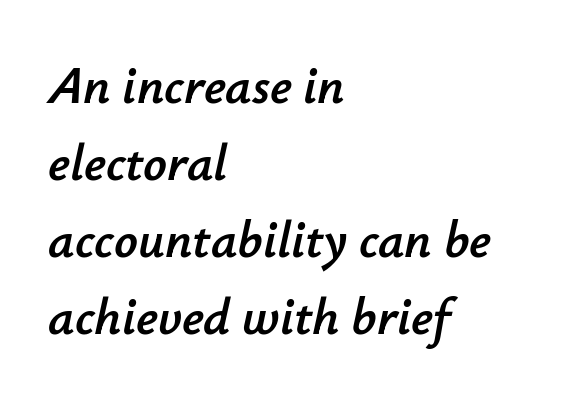
The image shows 52 px text type, italic (leaning right); set left-aligned, normal line spacing (1.48x), normal letter spacing, not underlined; low stroke contrast and a small x-height.
